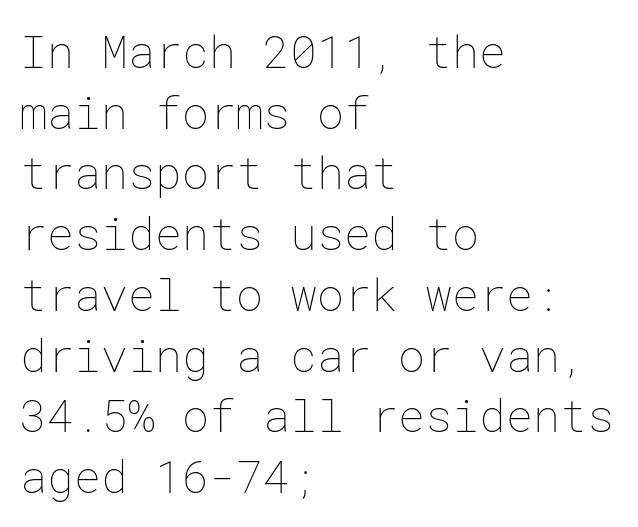
The image shows 45 px thin type, upright; set left-aligned, normal line spacing (1.35x), normal letter spacing, not underlined; low stroke contrast and a medium x-height.
